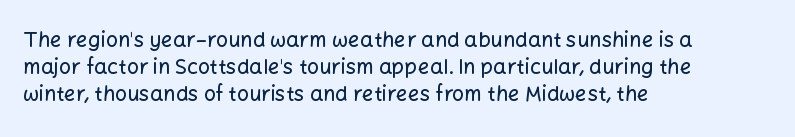
Q: Is the text italic (slanted)? A: No, it is upright.
Q: Is the text underlined? A: No.
Q: How is the paragraph aligned? A: Left-aligned.
Q: Is the spacing between letters normal or unusually wide? A: Normal.
Q: Is the spacing between lines tight, normal or loose? A: Normal.
